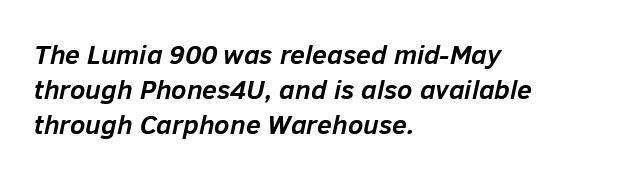
The image shows 27 px bold type, italic (leaning right); set left-aligned, normal line spacing (1.3x), normal letter spacing, not underlined.
